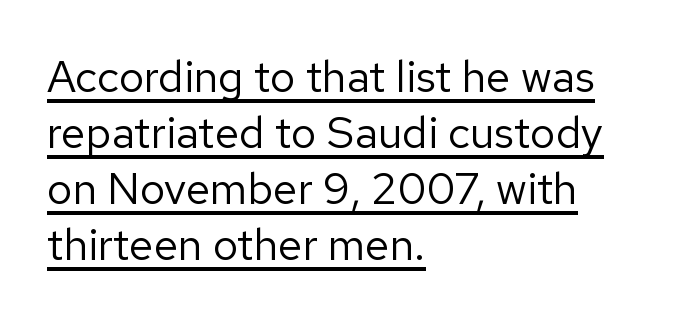
Q: Is the text bold? A: No.
Q: Is the text italic (slanted)? A: No, it is upright.
Q: Is the typeface a serif or a sans-serif typeface? A: Sans-serif.
Q: Is the text underlined? A: Yes.
Q: How is the paragraph aligned? A: Left-aligned.
Q: Is the spacing between letters normal or unusually wide? A: Normal.
Q: Is the spacing between lines tight, normal or loose? A: Normal.
Q: Width (condensed, normal, or wide)? A: Normal.
Q: Stroke contrast? A: Low.
Q: x-height? A: Medium.
Q: Monospaced? A: No.
